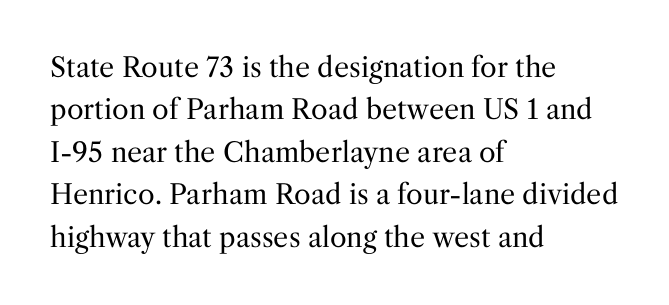
Q: Is the text bold? A: No.
Q: Is the text italic (slanted)? A: No, it is upright.
Q: Is the text underlined? A: No.
Q: How is the paragraph aligned? A: Left-aligned.
Q: Is the spacing between letters normal or unusually wide? A: Normal.
Q: Is the spacing between lines tight, normal or loose? A: Normal.
